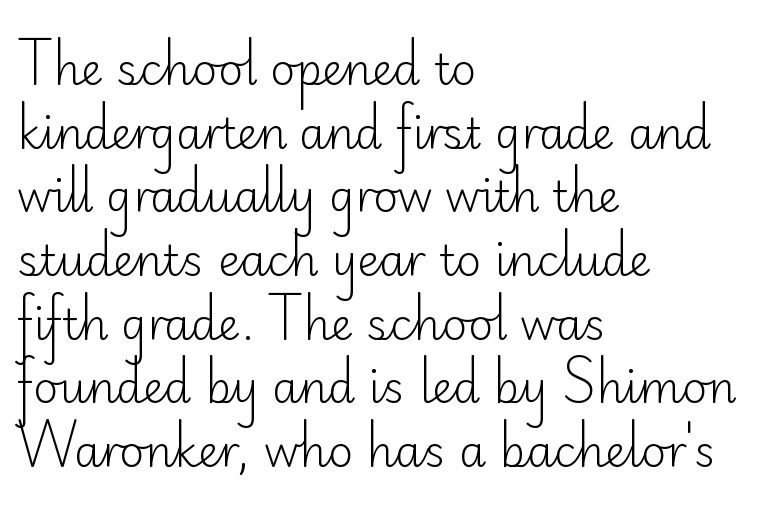
The strokes are not fattened; the text isn't bold. Are there feet on the stems? There aren't — it's a sans. Plain, unruled lines of type. A classic flush-left, rag-right setting is used for this passage. Students, note that the glyphs here touch the page at normal intervals. Each letter keeps its own natural width here, so spacing adapts to shape.
